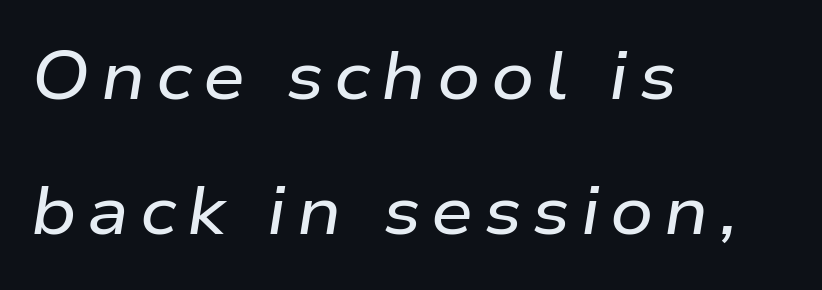
The image shows 67 px wide type, italic (leaning right); set left-aligned, loose line spacing (2.02x), not underlined; low stroke contrast and a medium x-height.
